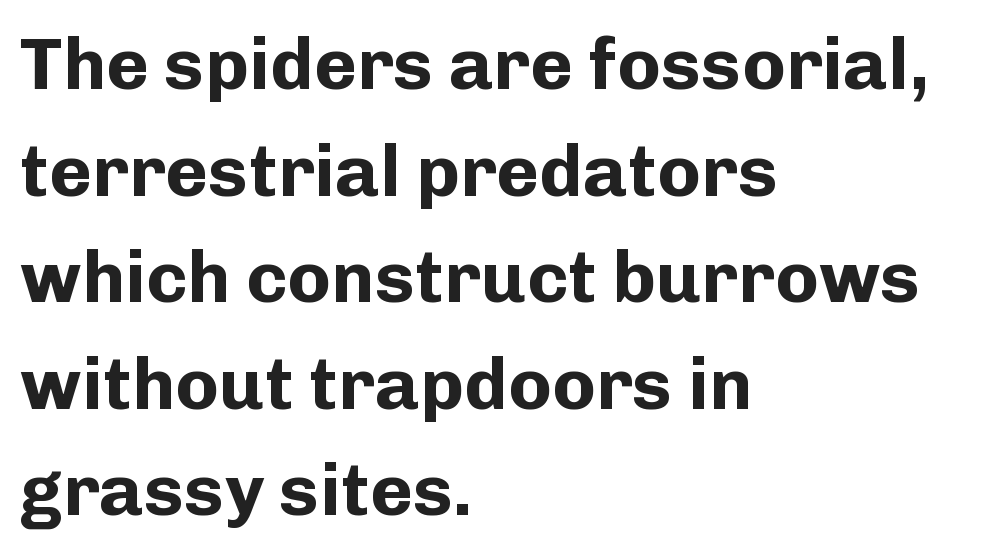
Q: Is the text bold? A: Yes.
Q: Is the text italic (slanted)? A: No, it is upright.
Q: Is the typeface a serif or a sans-serif typeface? A: Sans-serif.
Q: Is the text underlined? A: No.
Q: How is the paragraph aligned? A: Left-aligned.
Q: Is the spacing between letters normal or unusually wide? A: Normal.
Q: Is the spacing between lines tight, normal or loose? A: Normal.
Q: Width (condensed, normal, or wide)? A: Normal.
Q: Stroke contrast? A: Low.
Q: x-height? A: Medium.
Q: Monospaced? A: No.
